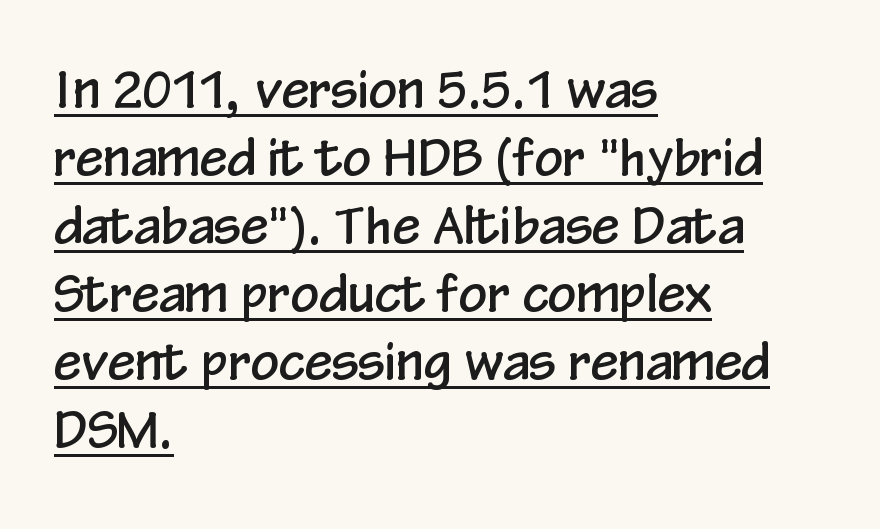
The image shows 50 px condensed sans-serif type, upright; set left-aligned, normal line spacing (1.36x), normal letter spacing, underlined; low stroke contrast and a medium x-height.
